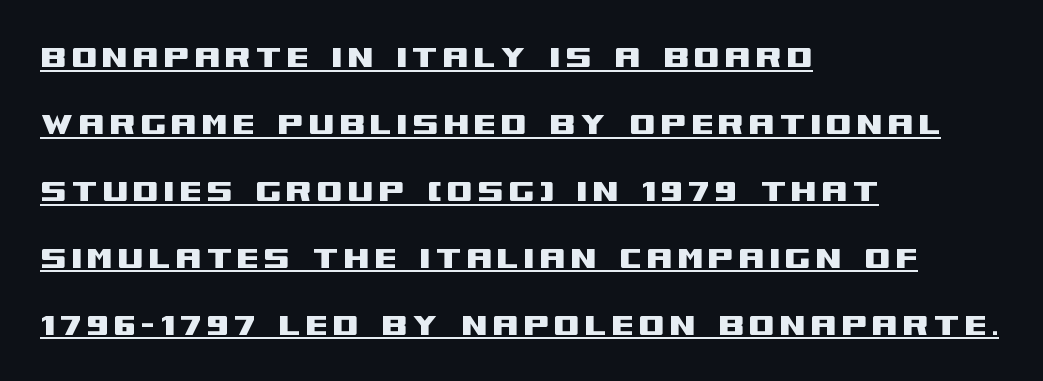
Q: Is the text italic (slanted)? A: No, it is upright.
Q: Is the typeface a serif or a sans-serif typeface? A: Sans-serif.
Q: Is the text underlined? A: Yes.
Q: How is the paragraph aligned? A: Left-aligned.
Q: Width (condensed, normal, or wide)? A: Wide.
Q: Stroke contrast? A: Medium.
Q: x-height? A: Large.
Q: Monospaced? A: No.
